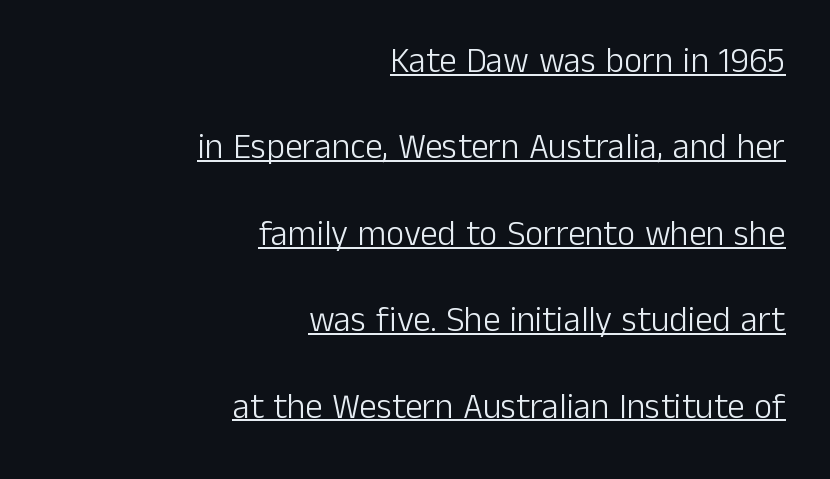
{"serif": "no", "italic": "no", "bold": "no", "weight": "light", "width": "normal", "stroke_contrast": "low", "x_height": "medium", "monospaced": "no", "underline": "yes", "align": "right", "line_spacing": "loose", "line_spacing_ratio": 2.47, "letter_spacing": "normal", "letter_spacing_em": 0.0, "glyph_px": 35}
